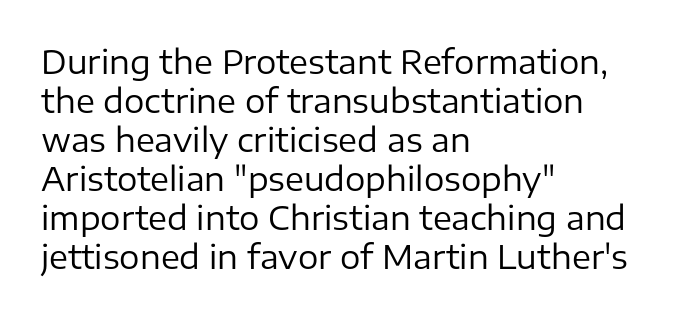
The lettering stays uniformly vertical, giving the passage a roman look. Observe the ordinary spacing: letters are neighbours, not strangers. The foot of each line stays bare and open. The passage is arranged the way most books set body copy — flush left. Stem width sits at or under what a default text font uses. Is this a fixed-width face? No — the glyphs have proportional, varying widths.
